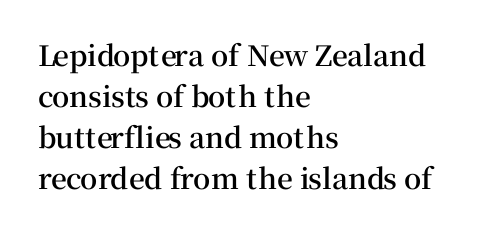
Q: Is the text bold? A: Semi-bold.
Q: Is the text italic (slanted)? A: No, it is upright.
Q: Is the typeface a serif or a sans-serif typeface? A: Serif.
Q: Is the text underlined? A: No.
Q: How is the paragraph aligned? A: Left-aligned.
Q: Is the spacing between letters normal or unusually wide? A: Normal.
Q: Is the spacing between lines tight, normal or loose? A: Normal.
Q: Width (condensed, normal, or wide)? A: Normal.
Q: Stroke contrast? A: Medium.
Q: x-height? A: Medium.
Q: Monospaced? A: No.
